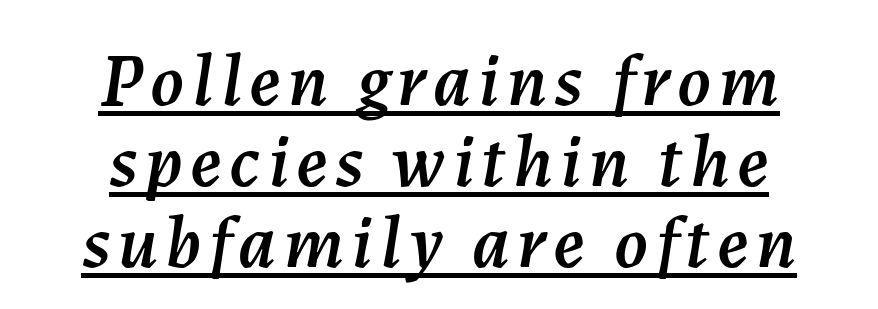
The image shows 75 px text type, italic (leaning right); set centered, tight line spacing (1.08x), underlined; medium stroke contrast and a medium x-height.
